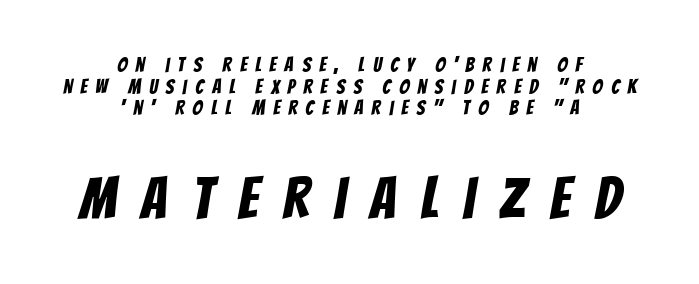
The image shows 59 px condensed sans-serif type; set centered, tight line spacing (1.08x), unusually wide letter spacing (+0.42 em), not underlined; the second (bottom) block is 2.95x larger; low stroke contrast and a large x-height.
